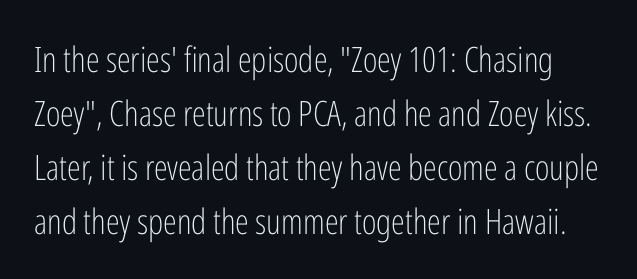
Q: Is the text bold? A: No.
Q: Is the text italic (slanted)? A: No, it is upright.
Q: Is the typeface a serif or a sans-serif typeface? A: Sans-serif.
Q: Is the text underlined? A: No.
Q: Is the spacing between letters normal or unusually wide? A: Normal.
Q: Is the spacing between lines tight, normal or loose? A: Normal.
Q: Width (condensed, normal, or wide)? A: Condensed.
Q: Stroke contrast? A: Low.
Q: x-height? A: Medium.
Q: Monospaced? A: No.
